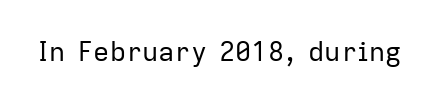
{"italic": "no", "bold": "no", "underline": "no", "letter_spacing": "normal", "letter_spacing_em": 0.0, "glyph_px": 27}
